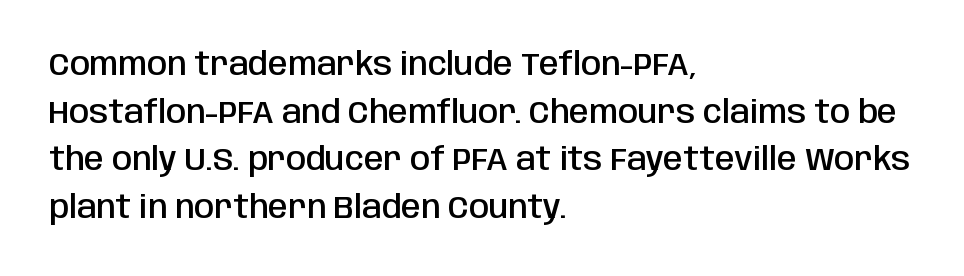
Q: Is the text bold? A: Semi-bold.
Q: Is the text italic (slanted)? A: No, it is upright.
Q: Is the typeface a serif or a sans-serif typeface? A: Sans-serif.
Q: Is the text underlined? A: No.
Q: How is the paragraph aligned? A: Left-aligned.
Q: Is the spacing between letters normal or unusually wide? A: Normal.
Q: Is the spacing between lines tight, normal or loose? A: Normal.
Q: Width (condensed, normal, or wide)? A: Condensed.
Q: Stroke contrast? A: Low.
Q: x-height? A: Large.
Q: Monospaced? A: No.
